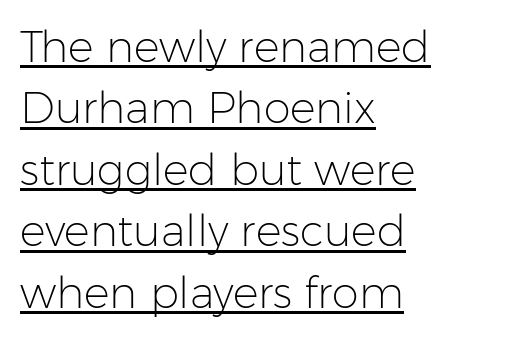
Counters stay open thanks to moderate or lighter strokes. Proportional: the letters do not fall into vertical columns. In terms of letterspacing, this is plain default setting. Posture: straight, roman, zero tilt. Underlined type. Typographically, this falls in the sans-serif category.
